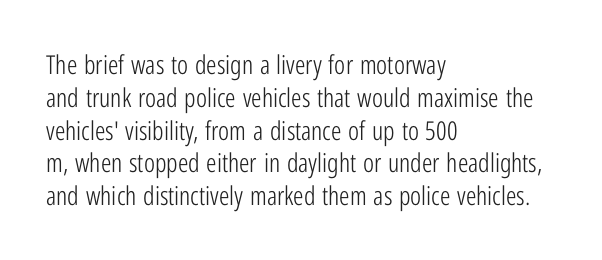
Check the space under the baseline: it is left empty. Posture: upright roman. Is the type heavy? It reads as light-to-regular instead. One-word summary of the alignment: left. The line-height multiplier appears to be the usual default.
